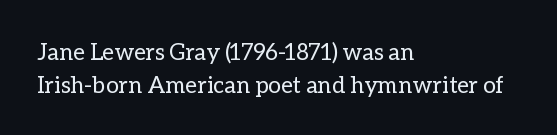
{"italic": "no", "bold": "no", "underline": "no", "align": "left", "line_spacing": "normal", "line_spacing_ratio": 1.43, "letter_spacing": "normal", "letter_spacing_em": 0.0, "glyph_px": 23}
